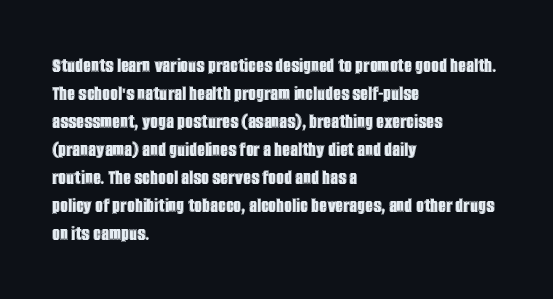
Q: Is the text italic (slanted)? A: No, it is upright.
Q: Is the text underlined? A: No.
Q: How is the paragraph aligned? A: Left-aligned.
Q: Is the spacing between letters normal or unusually wide? A: Normal.
Q: Is the spacing between lines tight, normal or loose? A: Normal.
